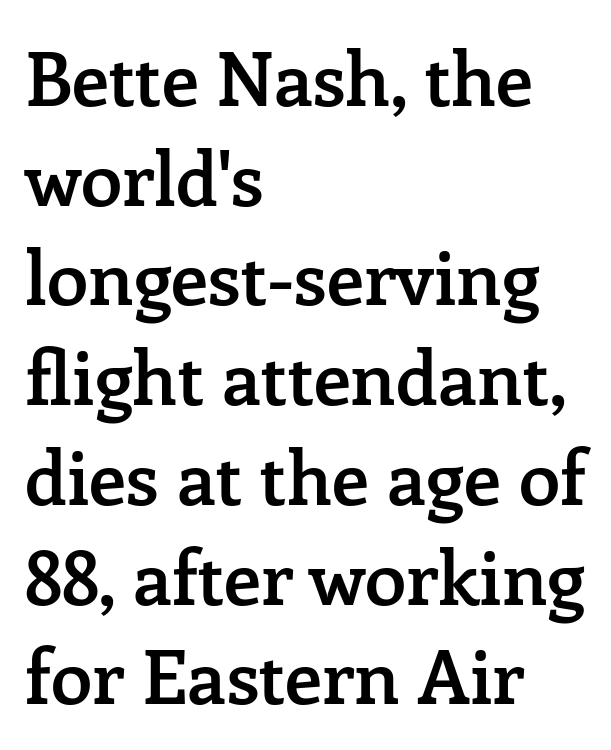
The image shows 75 px semibold serif type, upright; set left-aligned, normal line spacing (1.33x), normal letter spacing, not underlined; low stroke contrast and a medium x-height.
